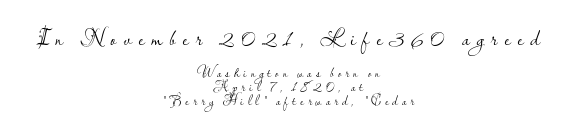
Q: Is the text bold? A: No.
Q: Is the text italic (slanted)? A: Yes.
Q: Is the text underlined? A: No.
Q: How is the paragraph aligned? A: Centered.
Q: Is the spacing between letters normal or unusually wide? A: Unusually wide.
Q: Is the spacing between lines tight, normal or loose? A: Tight.
Q: Which block of text is set in a larger size, the first (top) or the second (bottom)? A: The first (top) one.
